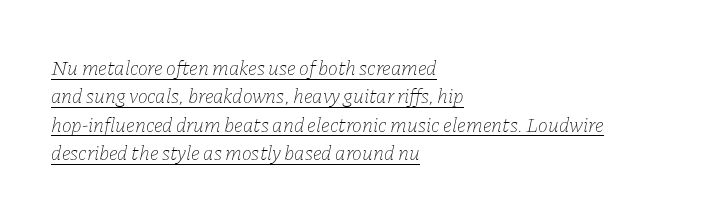
Q: Is the text bold? A: No.
Q: Is the text italic (slanted)? A: Yes, it leans right by about 11 degrees.
Q: Is the text underlined? A: Yes.
Q: How is the paragraph aligned? A: Left-aligned.
Q: Is the spacing between letters normal or unusually wide? A: Normal.
Q: Is the spacing between lines tight, normal or loose? A: Normal.
